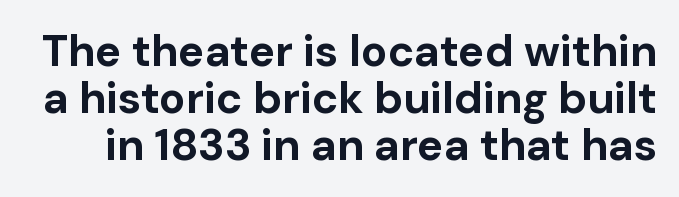
The image shows 44 px bold sans-serif type, upright; set tight line spacing (1.07x), normal letter spacing, not underlined; low stroke contrast and a medium x-height.
